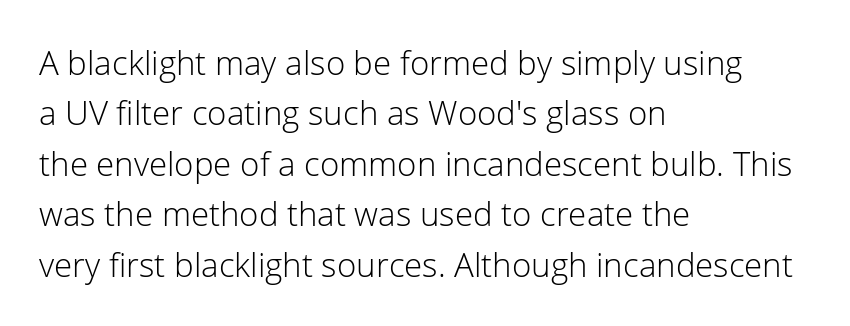
Q: Is the text bold? A: No.
Q: Is the text italic (slanted)? A: No, it is upright.
Q: Is the typeface a serif or a sans-serif typeface? A: Sans-serif.
Q: Is the text underlined? A: No.
Q: How is the paragraph aligned? A: Left-aligned.
Q: Is the spacing between letters normal or unusually wide? A: Normal.
Q: Is the spacing between lines tight, normal or loose? A: Normal.
Q: Width (condensed, normal, or wide)? A: Normal.
Q: Stroke contrast? A: Low.
Q: x-height? A: Medium.
Q: Monospaced? A: No.
